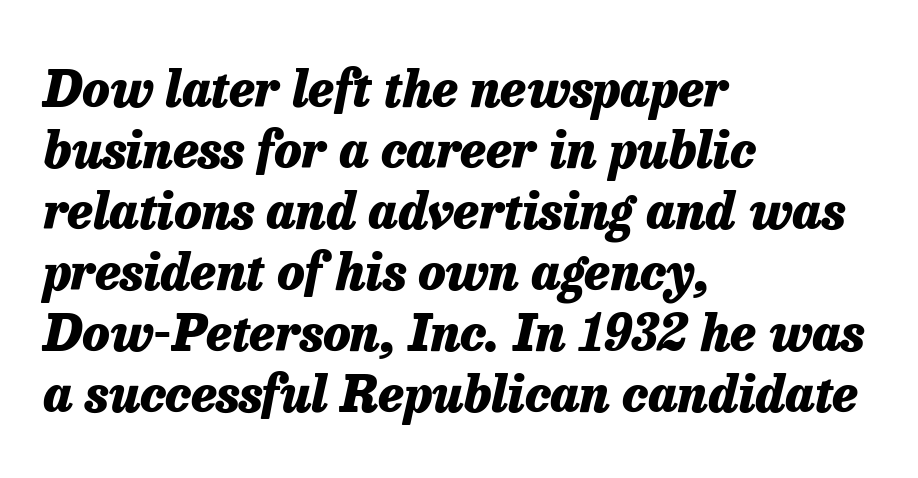
The image shows 50 px heavy type, italic (leaning right); set left-aligned, line spacing 1.22x, normal letter spacing, not underlined; low stroke contrast and a medium x-height.
